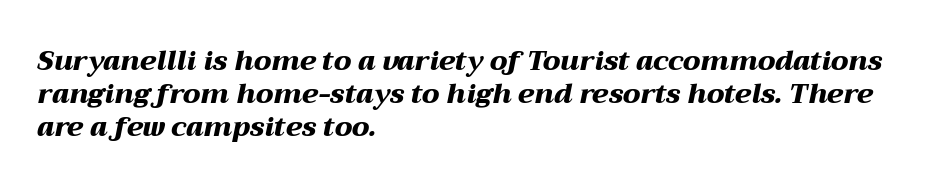
Notice how the passage keeps a crisp vertical edge on the left only. Descender tails drop into unmarked territory. Yep, that's italic — everything's leaning. Standard letterfit; no display-style spreading of the glyphs. The characters look thick and weighty, a clear bold.
